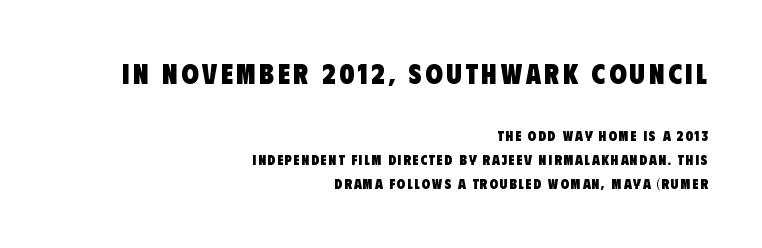
The font family rendered here belongs to the sans-serif group. Summary of weight: heavy, a full bold. Visually, the top section dominates because its glyphs are scaled up. Anything drawn beneath the words? Only blank space.
